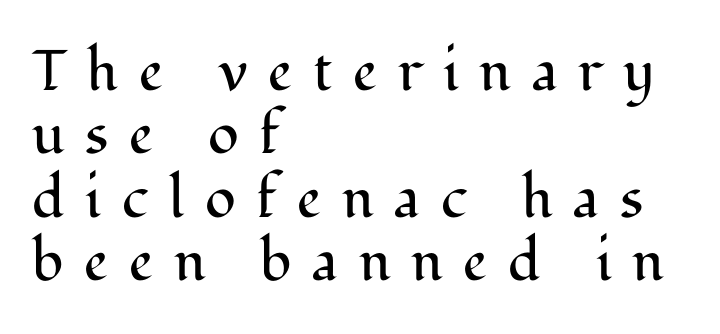
{"serif": "yes", "italic": "no", "bold": "no", "weight": "regular", "width": "normal", "stroke_contrast": "medium", "x_height": "medium", "monospaced": "no", "underline": "no", "align": "left", "line_spacing": "tight", "line_spacing_ratio": 1.11, "letter_spacing": "wide", "letter_spacing_em": 0.36, "glyph_px": 57}
